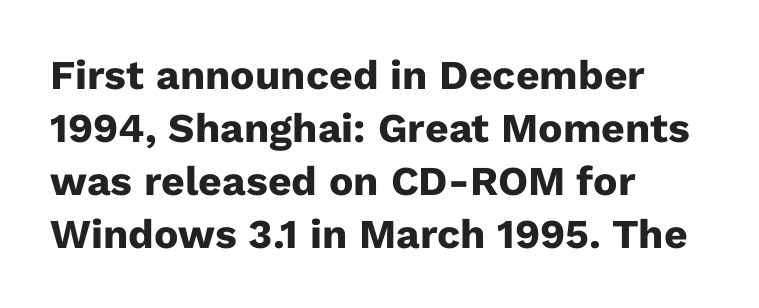
{"serif": "no", "italic": "no", "bold": "yes", "weight": "heavy", "width": "normal", "stroke_contrast": "low", "x_height": "medium", "monospaced": "no", "underline": "no", "align": "left", "line_spacing": "normal", "line_spacing_ratio": 1.29, "letter_spacing": "normal", "letter_spacing_em": 0.0, "glyph_px": 41}
